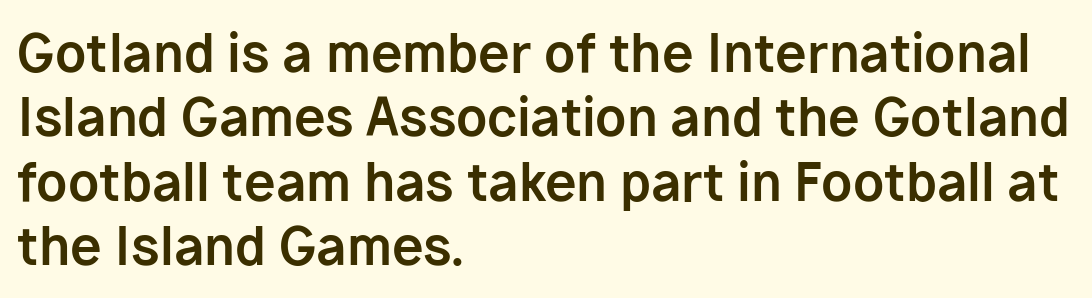
Q: Is the text bold? A: Yes.
Q: Is the text italic (slanted)? A: No, it is upright.
Q: Is the typeface a serif or a sans-serif typeface? A: Sans-serif.
Q: Is the text underlined? A: No.
Q: How is the paragraph aligned? A: Left-aligned.
Q: Is the spacing between letters normal or unusually wide? A: Normal.
Q: Is the spacing between lines tight, normal or loose? A: Normal.
Q: Width (condensed, normal, or wide)? A: Normal.
Q: Stroke contrast? A: Low.
Q: x-height? A: Medium.
Q: Monospaced? A: No.
